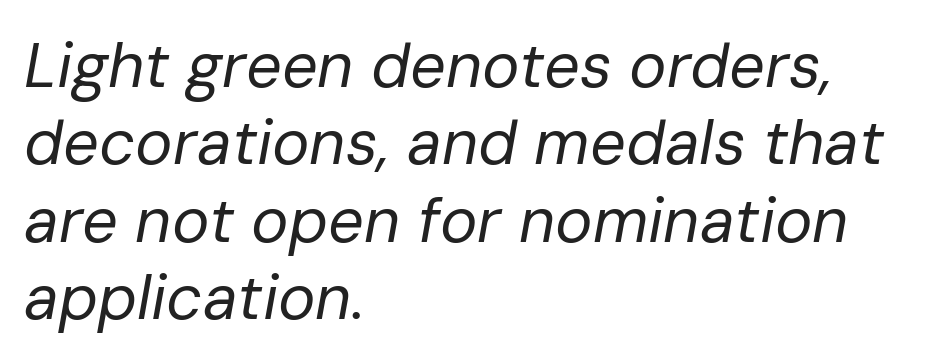
Q: Is the text bold? A: No.
Q: Is the text italic (slanted)? A: Yes, it leans right by about 10 degrees.
Q: Is the text underlined? A: No.
Q: How is the paragraph aligned? A: Left-aligned.
Q: Is the spacing between letters normal or unusually wide? A: Normal.
Q: Width (condensed, normal, or wide)? A: Normal.
Q: Stroke contrast? A: Low.
Q: x-height? A: Medium.
Q: Monospaced? A: No.
